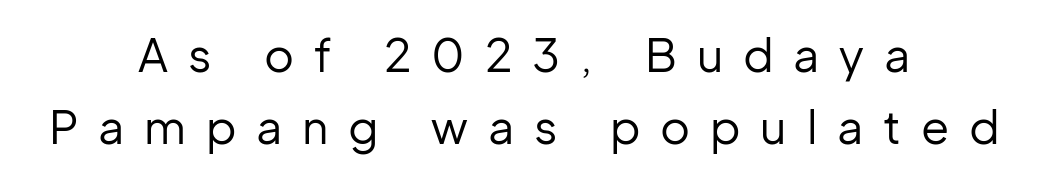
Q: Is the text bold? A: No.
Q: Is the text italic (slanted)? A: No, it is upright.
Q: Is the typeface a serif or a sans-serif typeface? A: Sans-serif.
Q: Is the text underlined? A: No.
Q: How is the paragraph aligned? A: Centered.
Q: Is the spacing between letters normal or unusually wide? A: Unusually wide.
Q: Is the spacing between lines tight, normal or loose? A: Normal.
Q: Width (condensed, normal, or wide)? A: Normal.
Q: Stroke contrast? A: Low.
Q: x-height? A: Medium.
Q: Monospaced? A: No.
